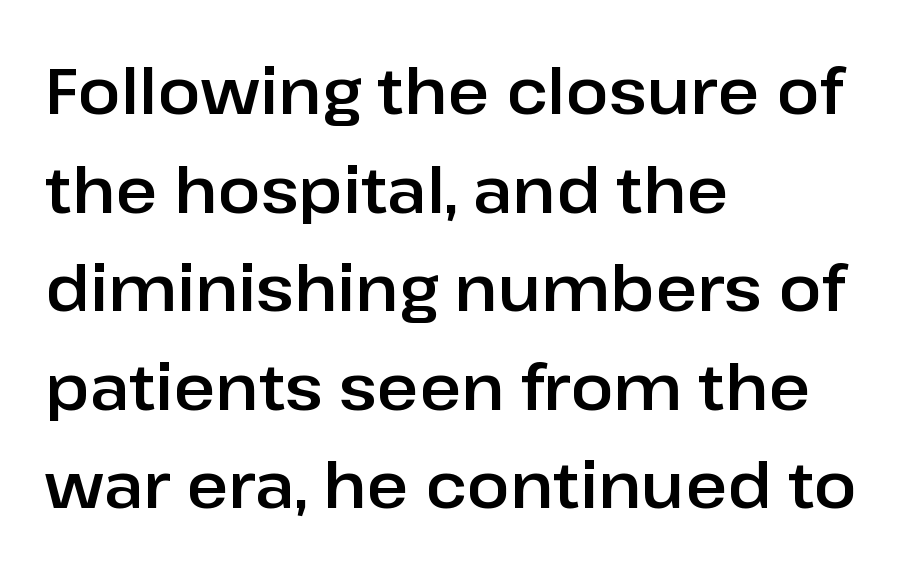
Q: Is the text italic (slanted)? A: No, it is upright.
Q: Is the typeface a serif or a sans-serif typeface? A: Sans-serif.
Q: Is the text underlined? A: No.
Q: How is the paragraph aligned? A: Left-aligned.
Q: Is the spacing between letters normal or unusually wide? A: Normal.
Q: Is the spacing between lines tight, normal or loose? A: Normal.
Q: Width (condensed, normal, or wide)? A: Normal.
Q: Stroke contrast? A: Low.
Q: x-height? A: Medium.
Q: Monospaced? A: No.
